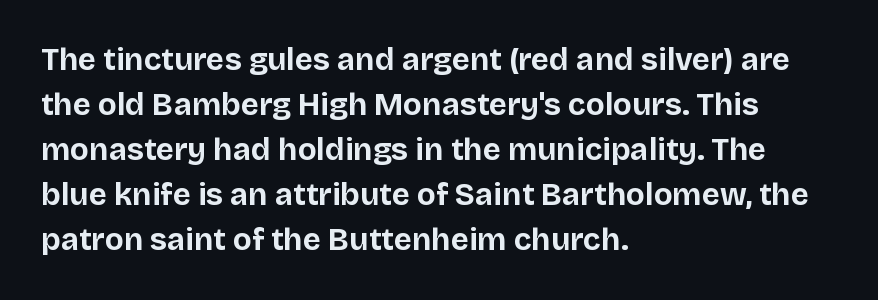
Clear beneath every line of the passage. Varying glyph widths throughout — classic text-font behaviour. The glyphs have the mass of a bold cut. These lines stack with their left ends in a neat column. Does the lettering tilt? It doesn't — this is upright.
